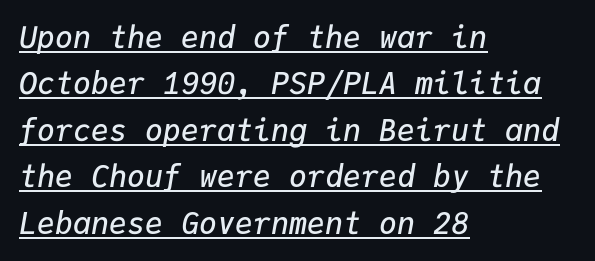
The image shows 30 px semibold type, italic (leaning right), monospaced; set left-aligned, normal line spacing (1.55x), normal letter spacing, underlined; low stroke contrast and a medium x-height.
